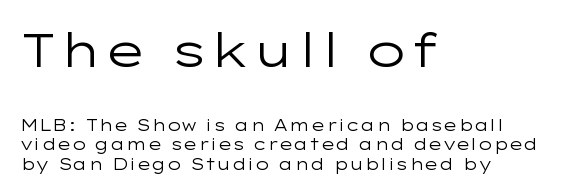
Varying glyph widths throughout — classic text-font behaviour. A bare baseline throughout the passage. Caption: standard tracking, unaltered. One-word summary of the alignment: left.
